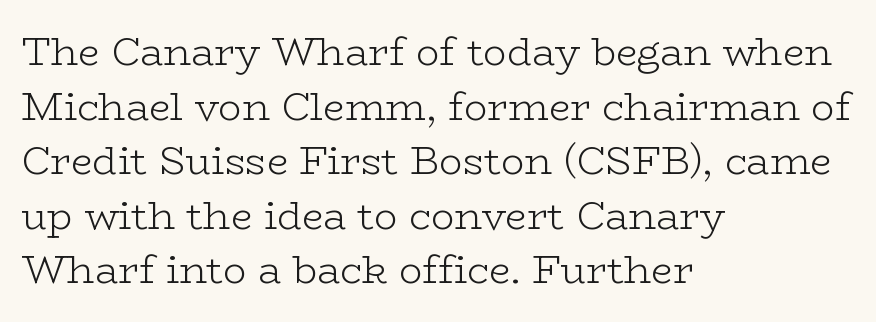
Visually the block forms a straight wall on the left and a jagged coastline on the right. Is the type heavy? It reads as light-to-regular instead. The rendering uses natural spacing where letterforms have individual widths. Words appear dense and cohesive because spacing is normal.
